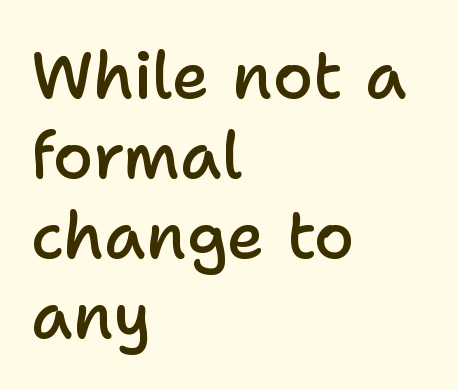
Characters follow at the spacing the type designer built in. Ordinary non-slanted type is in use. Does the weight exceed regular? Yes, but only to semibold. The rendering uses natural spacing where letterforms have individual widths.
